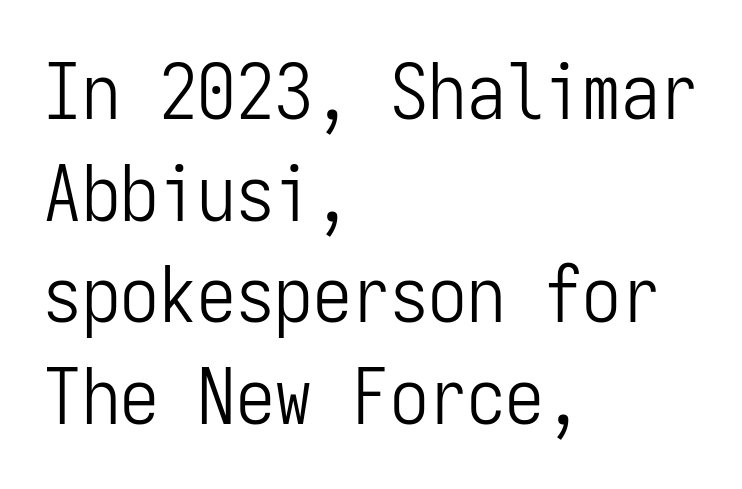
Q: Is the text bold? A: No.
Q: Is the text italic (slanted)? A: No, it is upright.
Q: Is the typeface a serif or a sans-serif typeface? A: Sans-serif.
Q: Is the text underlined? A: No.
Q: How is the paragraph aligned? A: Left-aligned.
Q: Is the spacing between letters normal or unusually wide? A: Normal.
Q: Is the spacing between lines tight, normal or loose? A: Normal.
Q: Width (condensed, normal, or wide)? A: Condensed.
Q: Stroke contrast? A: Low.
Q: x-height? A: Medium.
Q: Monospaced? A: Yes.
